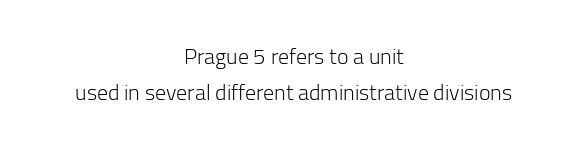
The image shows 22 px text type, upright; set centered, normal line spacing (1.64x), normal letter spacing, not underlined.
